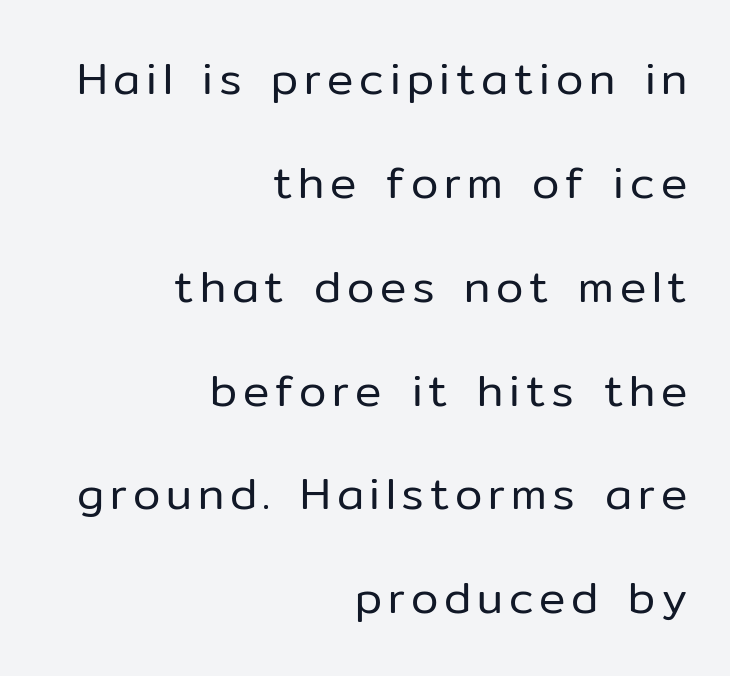
{"serif": "no", "italic": "no", "bold": "no", "weight": "regular", "width": "normal", "stroke_contrast": "low", "x_height": "medium", "monospaced": "no", "underline": "no", "align": "right", "line_spacing": "loose", "line_spacing_ratio": 2.36, "glyph_px": 44}
